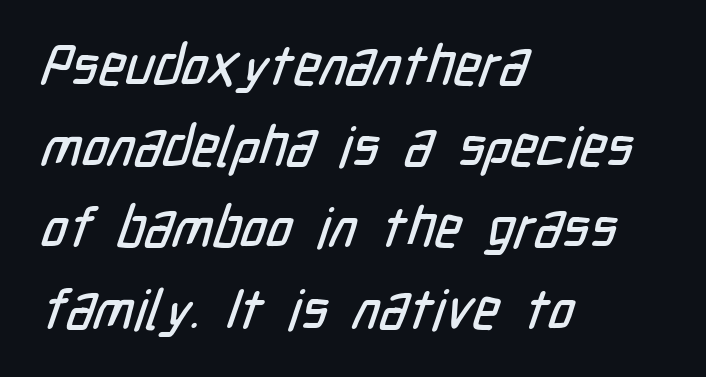
{"serif": "no", "width": "condensed", "stroke_contrast": "low", "x_height": "medium", "monospaced": "no", "underline": "no", "align": "left", "line_spacing": "normal", "line_spacing_ratio": 1.45, "letter_spacing": "normal", "letter_spacing_em": 0.0, "glyph_px": 56}
